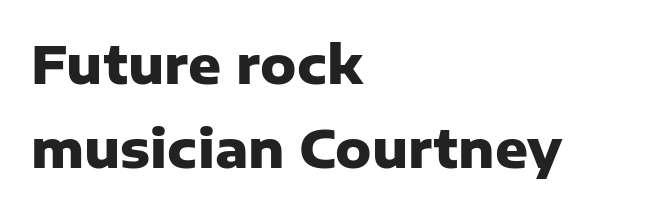
The image shows 51 px heavy sans-serif type, upright; set left-aligned, normal line spacing (1.64x), normal letter spacing, not underlined; low stroke contrast and a medium x-height.
